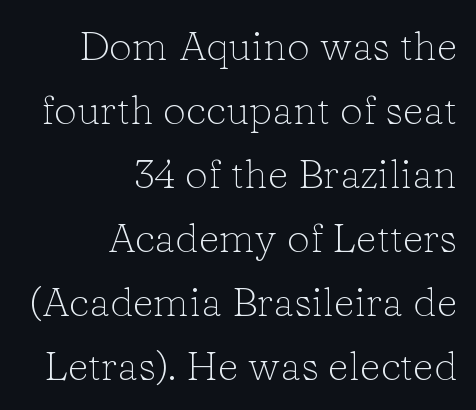
Compared with typical body copy, the letter spacing here is the same. These lines are composed in type with serifs. Compared with typical paragraphs, the rows here are spaced about the same. The typeface has the unassuming heft of standard copy or less.
